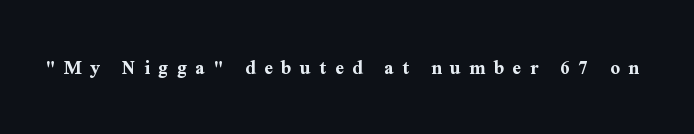
The image shows 21 px bold type, upright; set unusually wide letter spacing (+0.4 em), not underlined.
